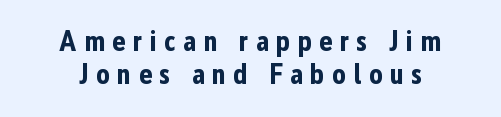
Q: Is the text bold? A: Yes.
Q: Is the text italic (slanted)? A: No, it is upright.
Q: Is the typeface a serif or a sans-serif typeface? A: Sans-serif.
Q: Is the text underlined? A: No.
Q: How is the paragraph aligned? A: Centered.
Q: Is the spacing between letters normal or unusually wide? A: Unusually wide.
Q: Is the spacing between lines tight, normal or loose? A: Tight.
Q: Width (condensed, normal, or wide)? A: Condensed.
Q: Stroke contrast? A: Low.
Q: x-height? A: Medium.
Q: Monospaced? A: No.
